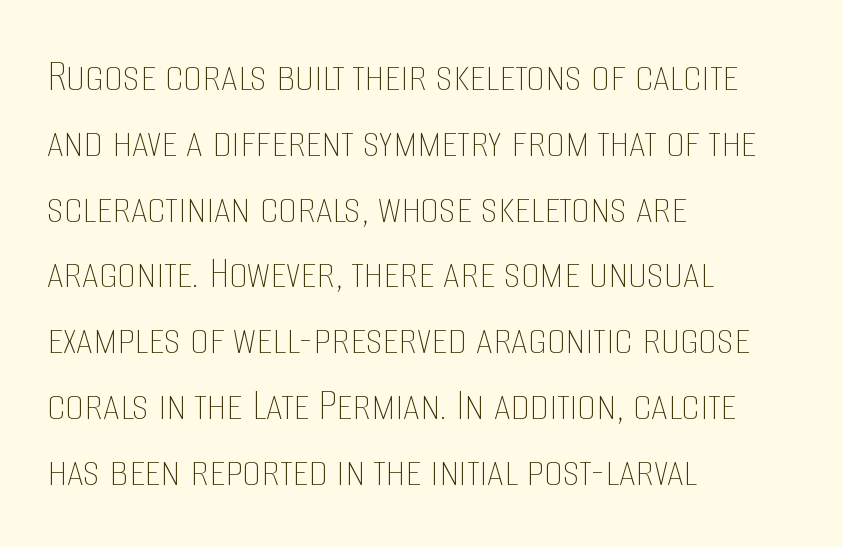
The image shows 47 px thin, condensed type, upright; set left-aligned, normal line spacing (1.4x), normal letter spacing, not underlined; low stroke contrast and a large x-height.
